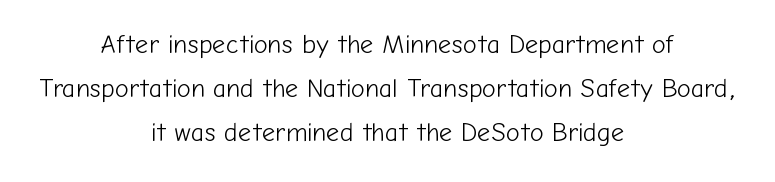
Q: Is the text bold? A: No.
Q: Is the text italic (slanted)? A: No, it is upright.
Q: Is the text underlined? A: No.
Q: How is the paragraph aligned? A: Centered.
Q: Is the spacing between letters normal or unusually wide? A: Normal.
Q: Is the spacing between lines tight, normal or loose? A: Normal.
